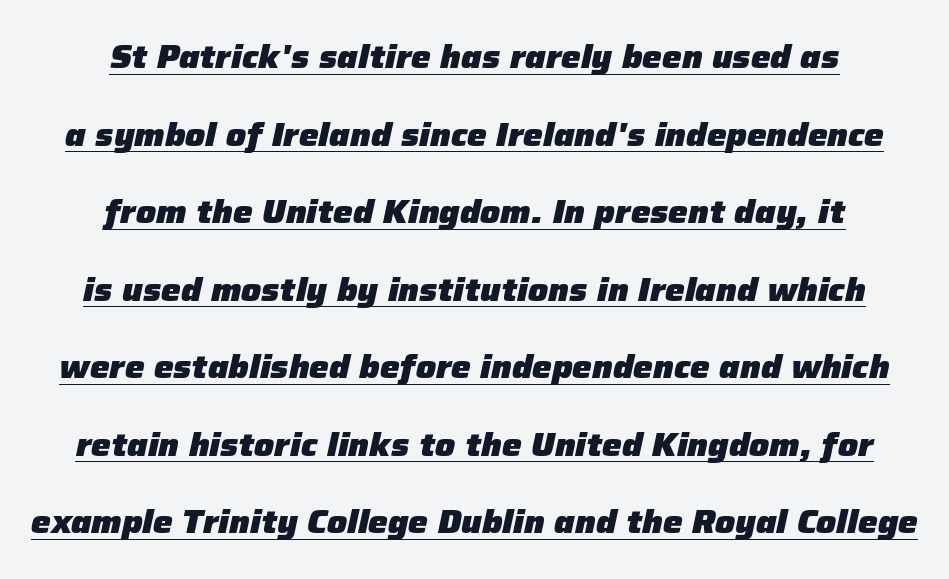
{"italic": "yes", "lean": "right", "slant_degrees": 12, "bold": "yes", "weight": "heavy", "width": "normal", "stroke_contrast": "low", "x_height": "medium", "monospaced": "no", "underline": "yes", "align": "center", "line_spacing": "loose", "line_spacing_ratio": 2.35, "letter_spacing": "normal", "letter_spacing_em": 0.0, "glyph_px": 33}
